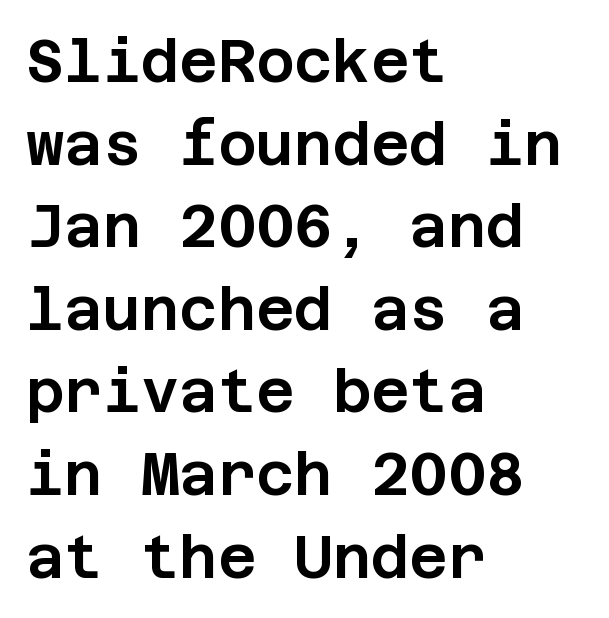
Words appear dense and cohesive because spacing is normal. Type without underlining. Notice how descenders clear the ascenders below comfortably — that's standard leading. When letters stand straight like this, we call the style roman or upright. The compositor pushed each line to the left boundary. Unlike a traditional serif, this face leaves its strokes unadorned.
